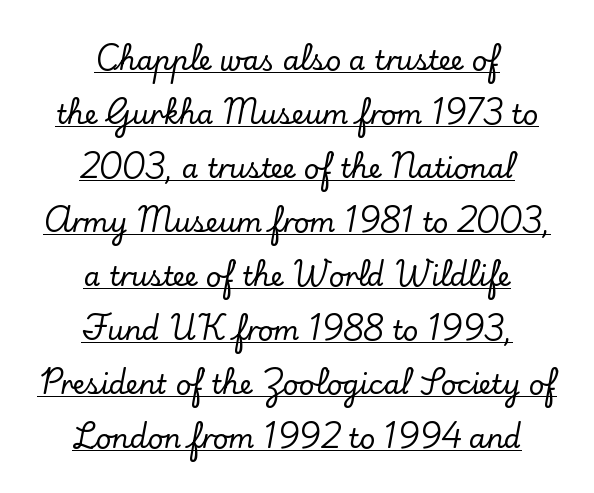
The image shows 27 px text type; set centered, loose line spacing (2.0x), normal letter spacing, underlined.
